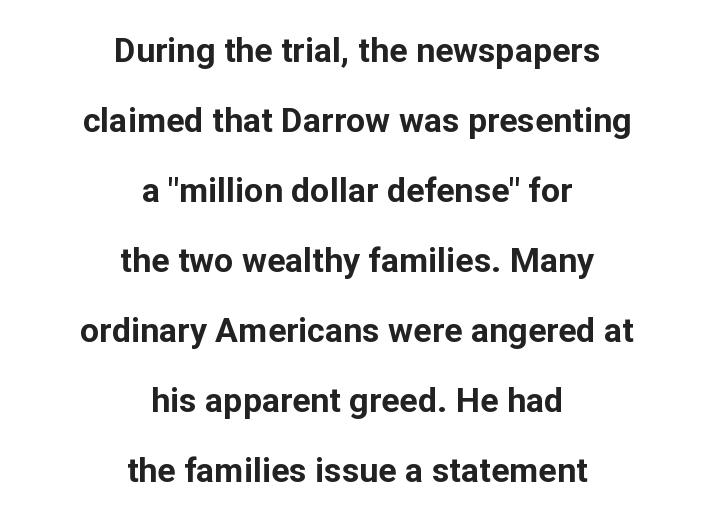
Q: Is the text bold? A: Yes.
Q: Is the text italic (slanted)? A: No, it is upright.
Q: Is the typeface a serif or a sans-serif typeface? A: Sans-serif.
Q: Is the text underlined? A: No.
Q: How is the paragraph aligned? A: Centered.
Q: Is the spacing between letters normal or unusually wide? A: Normal.
Q: Is the spacing between lines tight, normal or loose? A: Loose.
Q: Width (condensed, normal, or wide)? A: Normal.
Q: Stroke contrast? A: Low.
Q: x-height? A: Medium.
Q: Monospaced? A: No.
